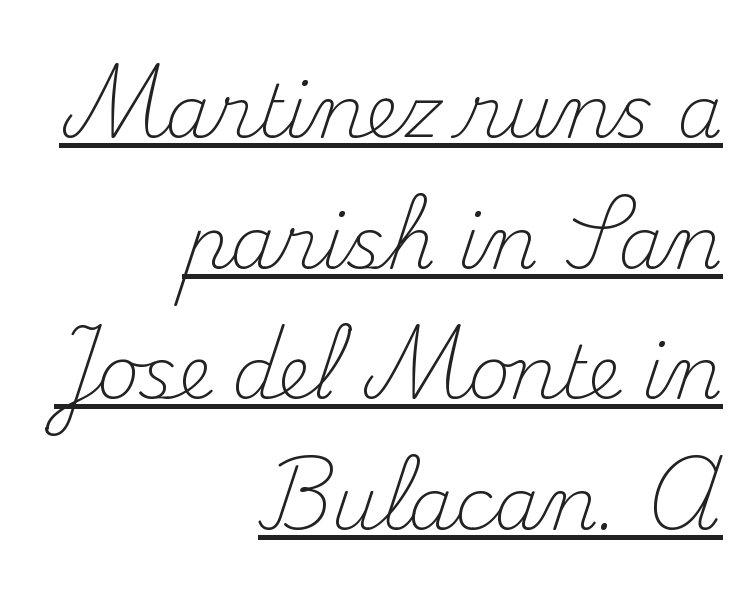
Q: Is the text bold? A: No.
Q: Is the text italic (slanted)? A: Yes.
Q: Is the typeface a serif or a sans-serif typeface? A: Serif.
Q: Is the text underlined? A: Yes.
Q: How is the paragraph aligned? A: Right-aligned.
Q: Is the spacing between letters normal or unusually wide? A: Normal.
Q: Width (condensed, normal, or wide)? A: Normal.
Q: Stroke contrast? A: Medium.
Q: x-height? A: Small.
Q: Monospaced? A: No.
